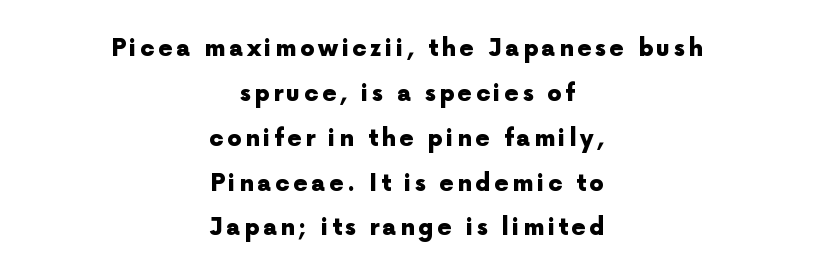
{"italic": "no", "bold": "yes", "underline": "no", "align": "center", "line_spacing": "loose", "line_spacing_ratio": 1.95, "glyph_px": 23}
